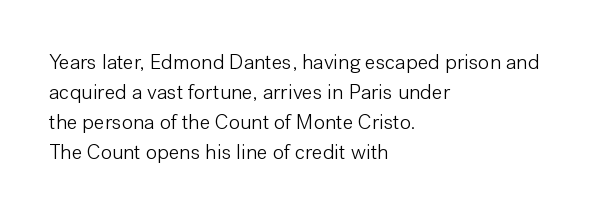
Q: Is the text bold? A: No.
Q: Is the text italic (slanted)? A: No, it is upright.
Q: Is the text underlined? A: No.
Q: How is the paragraph aligned? A: Left-aligned.
Q: Is the spacing between letters normal or unusually wide? A: Normal.
Q: Is the spacing between lines tight, normal or loose? A: Normal.
